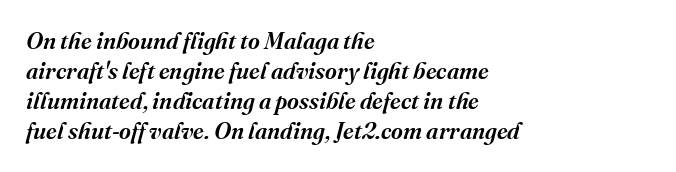
The image shows 23 px text type, italic (leaning right); set left-aligned, normal line spacing (1.31x), normal letter spacing, not underlined.
